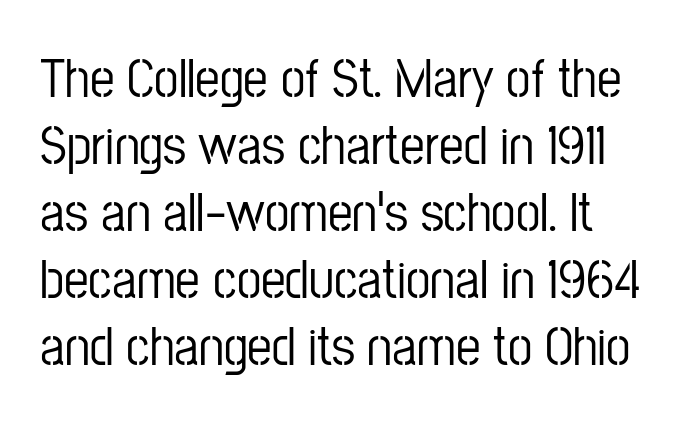
{"serif": "no", "italic": "no", "width": "condensed", "stroke_contrast": "low", "x_height": "medium", "monospaced": "no", "underline": "no", "line_spacing_ratio": 1.22, "letter_spacing": "normal", "letter_spacing_em": 0.0, "glyph_px": 55}
